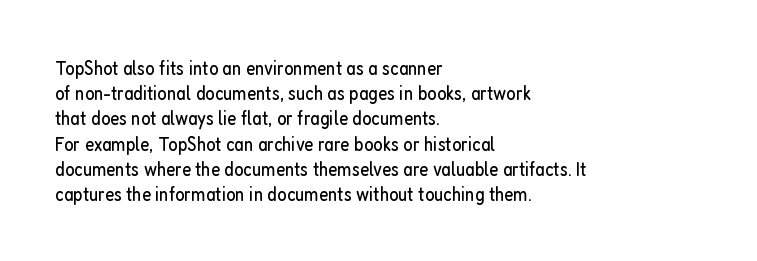
Q: Is the text bold? A: No.
Q: Is the text italic (slanted)? A: No, it is upright.
Q: Is the text underlined? A: No.
Q: How is the paragraph aligned? A: Left-aligned.
Q: Is the spacing between letters normal or unusually wide? A: Normal.
Q: Is the spacing between lines tight, normal or loose? A: Normal.
